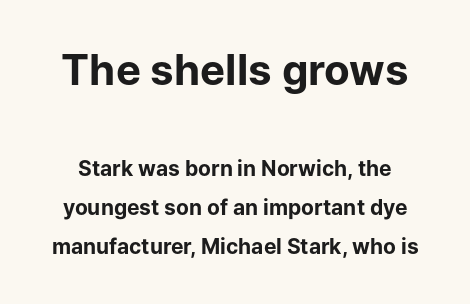
Each word holds together tightly as a unit, with standard inter-letter gaps. Stroke thickness is high; the sample reads as a true bold. Note the varied advance widths — an 'i' is clearly narrower than an 'm'. No word sits above an underline.
